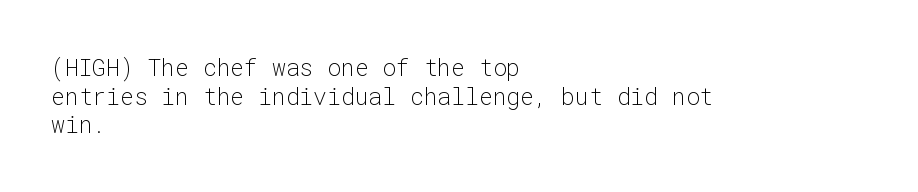
The lines sit at an ordinary, default distance from one another. The text block is weighted toward the left margin, trailing off unevenly rightward. Tracking value appears to be zero — textbook default spacing. Has an underline been added? It has not. Stroke mass is kept to a normal reading level or below.
